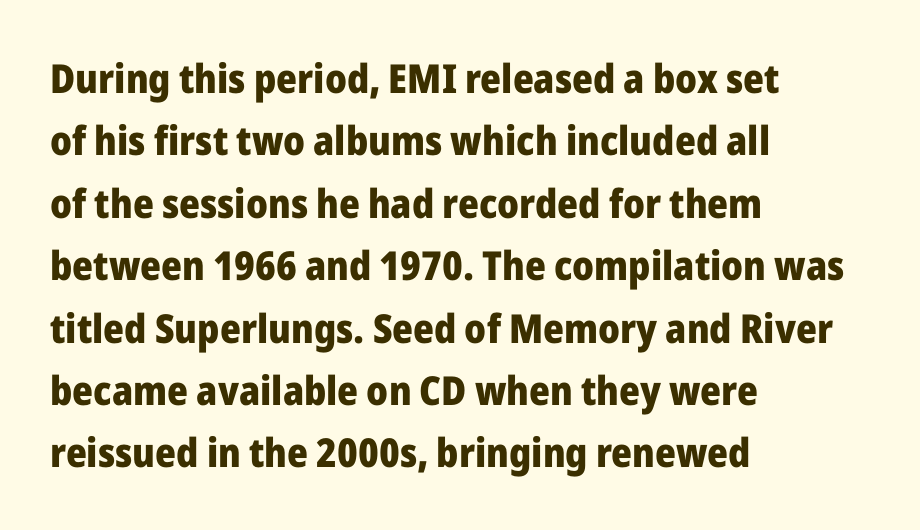
How are the letters spaced? Ordinarily, with no added tracking. A student would call this left alignment; a typographer would say flush left, rag right. The vertical gap from one line to the next is medium. Quick note: underline off. The designer went with a sans here, leaving each stem footless.
